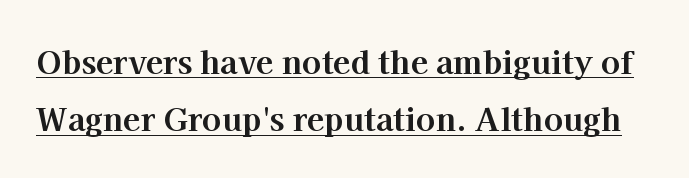
Q: Is the text bold? A: Yes.
Q: Is the text italic (slanted)? A: No, it is upright.
Q: Is the typeface a serif or a sans-serif typeface? A: Serif.
Q: Is the text underlined? A: Yes.
Q: Is the spacing between letters normal or unusually wide? A: Normal.
Q: Width (condensed, normal, or wide)? A: Normal.
Q: Stroke contrast? A: High.
Q: x-height? A: Medium.
Q: Monospaced? A: No.
